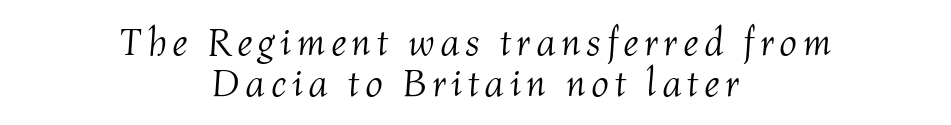
Q: Is the text bold? A: No.
Q: Is the text italic (slanted)? A: Yes, it leans right by about 4 degrees.
Q: Is the text underlined? A: No.
Q: How is the paragraph aligned? A: Centered.
Q: Is the spacing between lines tight, normal or loose? A: Tight.
Q: Width (condensed, normal, or wide)? A: Normal.
Q: Stroke contrast? A: Medium.
Q: x-height? A: Medium.
Q: Monospaced? A: No.
